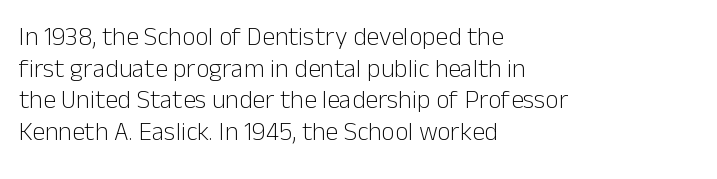
Nope, not italic — everything's standing straight. The font is comparable to plain body text, perhaps lighter. Inter-character spacing is left at the font's built-in metrics. The zone under the glyphs is completely vacant. These lines are set flush left with a ragged right edge.
